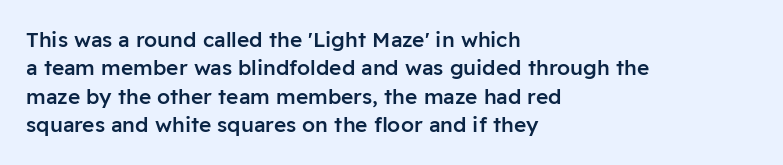
The lines are quadded left. Quick note: not italic, upright. Heft: intermediate — a semibold. Letter spacing: default. Each row of text sits above clean, open space.
